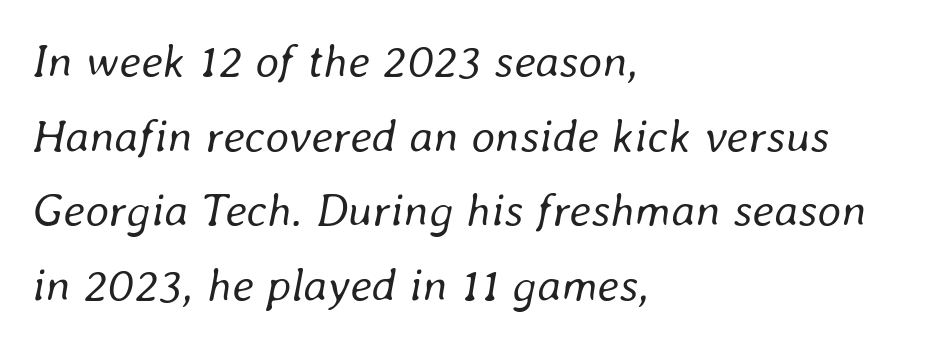
Q: Is the text bold? A: No.
Q: Is the text italic (slanted)? A: Yes, it leans right by about 8 degrees.
Q: Is the text underlined? A: No.
Q: How is the paragraph aligned? A: Left-aligned.
Q: Is the spacing between letters normal or unusually wide? A: Normal.
Q: Is the spacing between lines tight, normal or loose? A: Normal.
Q: Width (condensed, normal, or wide)? A: Normal.
Q: Stroke contrast? A: Low.
Q: x-height? A: Medium.
Q: Monospaced? A: No.
